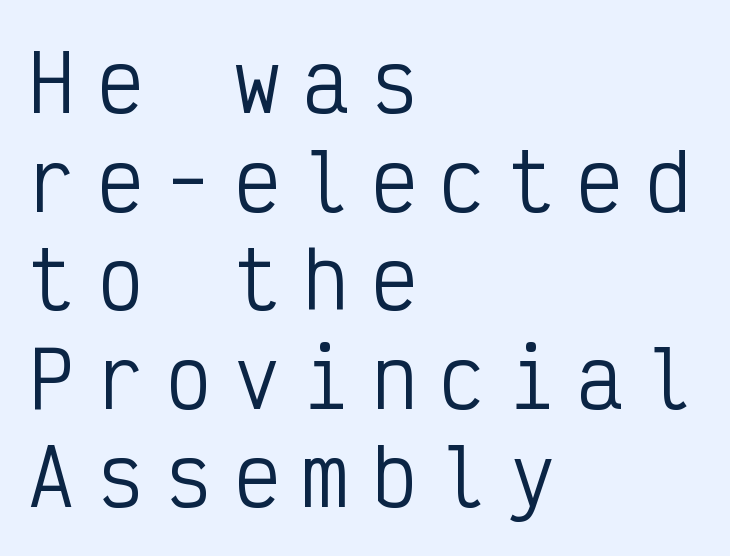
The text was rendered using a sans face with plain stroke endings. The passage shown is typed in a monospace face where columns stay perfectly aligned. This sample uses an upright cut, with every glyph sitting square on the baseline. Baseline-to-baseline distance is the conventional proportion of letter height. The face used here is rendered with a markedly widened letterfit. Unmarked baselines from the first word to the last.
